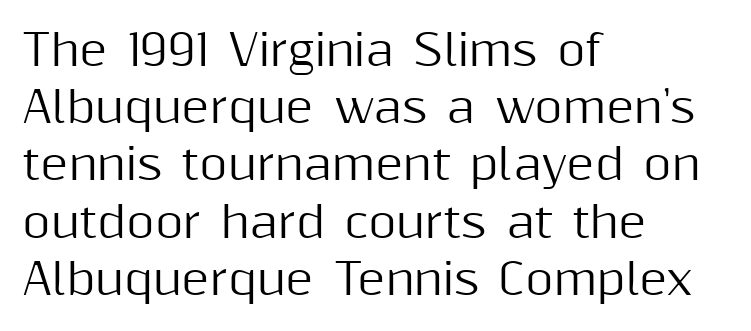
If you drew a ruler down the left edge, every line would touch it. Rule under the text: the space is simply empty. Posture: upright roman. Inter-character spacing is left at the font's built-in metrics. Character widths vary here, with narrow letters taking less room than wide ones.
